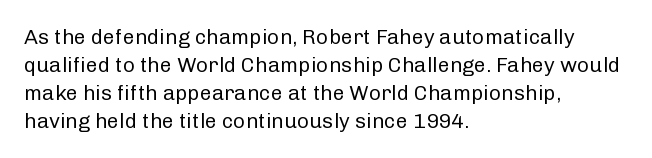
The paragraph has a hard left edge and a soft right edge. Rows of type keep a routine distance in the vertical direction. The letters sit at their default tracking, neither squeezed nor spread. Posture: vertical.
